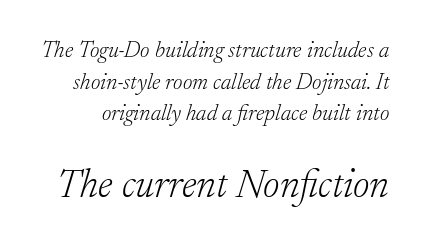
Q: Is the text bold? A: No.
Q: Is the text italic (slanted)? A: Yes, it leans right by about 17 degrees.
Q: Is the typeface a serif or a sans-serif typeface? A: Serif.
Q: Is the text underlined? A: No.
Q: Is the spacing between letters normal or unusually wide? A: Normal.
Q: Is the spacing between lines tight, normal or loose? A: Normal.
Q: Which block of text is set in a larger size, the first (top) or the second (bottom)? A: The second (bottom) one.
Q: Width (condensed, normal, or wide)? A: Normal.
Q: Stroke contrast? A: Low.
Q: x-height? A: Small.
Q: Monospaced? A: No.
